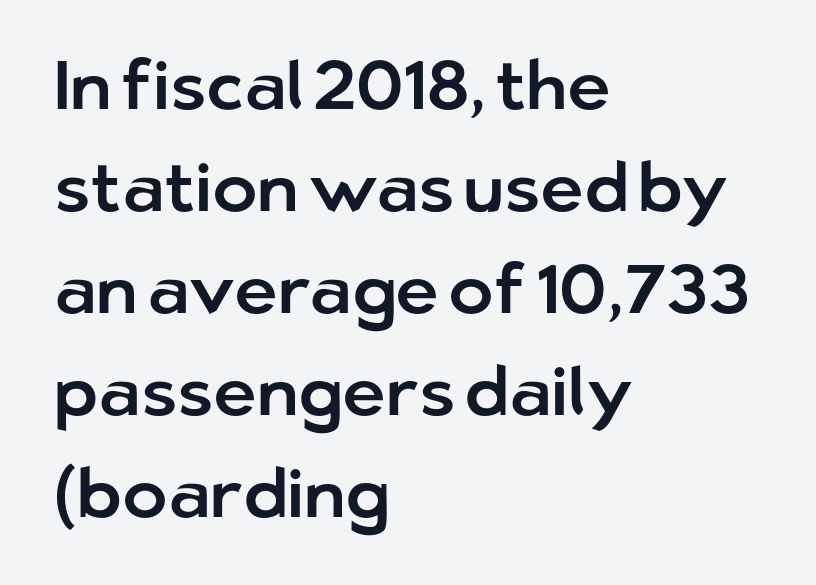
{"serif": "no", "italic": "no", "width": "normal", "stroke_contrast": "low", "x_height": "medium", "monospaced": "no", "underline": "no", "align": "left", "line_spacing": "normal", "line_spacing_ratio": 1.5, "letter_spacing": "normal", "letter_spacing_em": 0.0, "glyph_px": 68}
